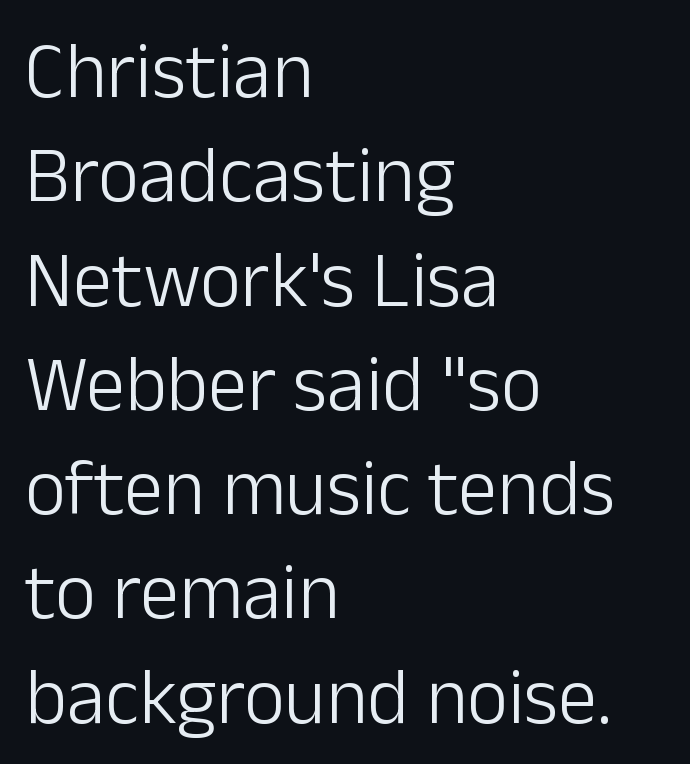
The image shows 79 px light sans-serif type, upright; set left-aligned, normal line spacing (1.32x), normal letter spacing, not underlined; low stroke contrast and a medium x-height.
